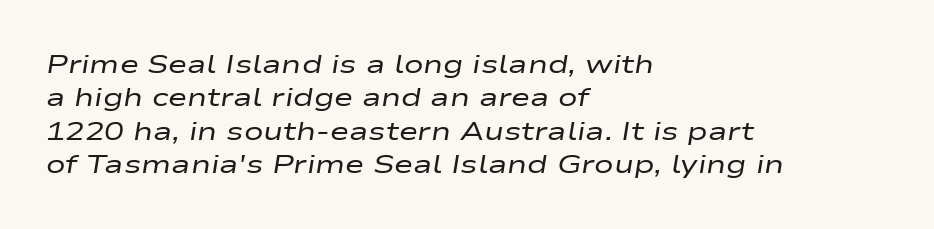
Q: Is the text bold? A: No.
Q: Is the text italic (slanted)? A: Yes, it leans right by about 9 degrees.
Q: Is the text underlined? A: No.
Q: How is the paragraph aligned? A: Left-aligned.
Q: Is the spacing between letters normal or unusually wide? A: Normal.
Q: Is the spacing between lines tight, normal or loose? A: Normal.
